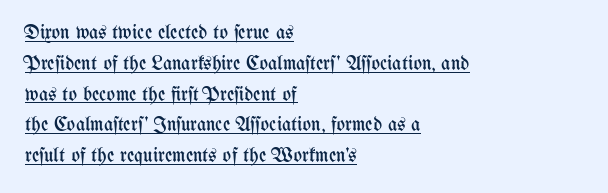
{"italic": "no", "bold": "no", "underline": "yes", "align": "left", "line_spacing": "normal", "line_spacing_ratio": 1.54, "letter_spacing": "normal", "letter_spacing_em": 0.0, "glyph_px": 20}
